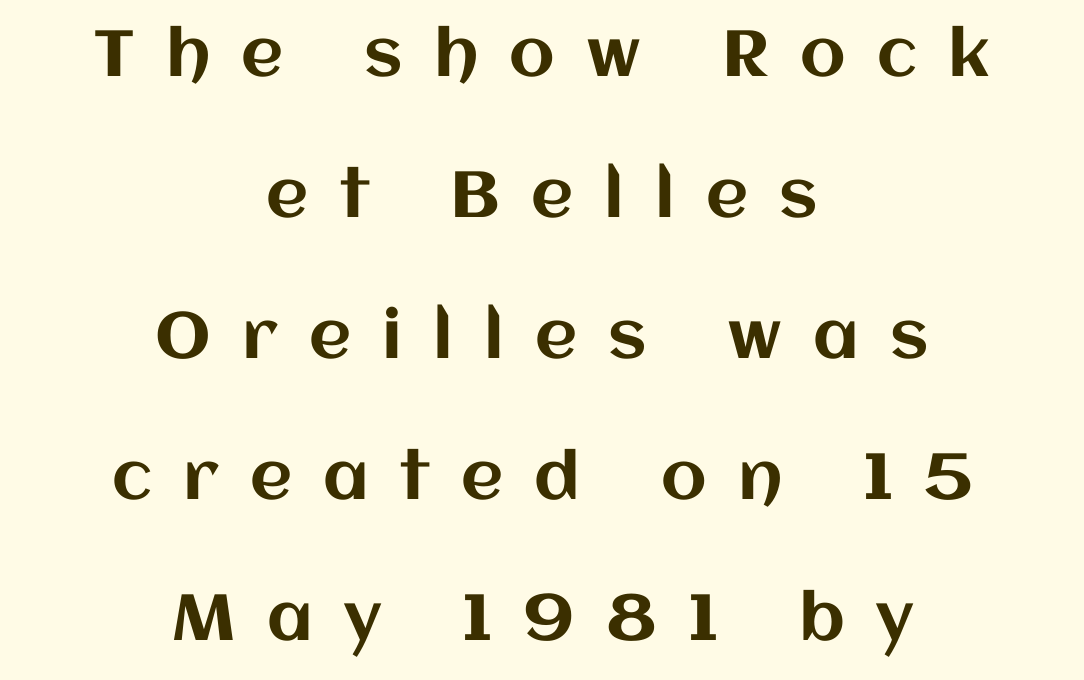
The image shows 65 px text type, upright; set centered, loose line spacing (2.17x), unusually wide letter spacing (+0.48 em), not underlined; medium stroke contrast and a large x-height.
